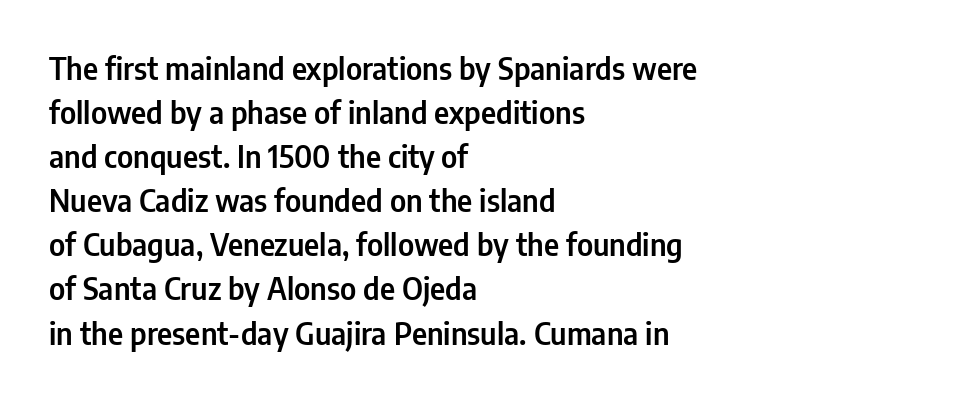
{"serif": "no", "italic": "no", "width": "condensed", "stroke_contrast": "low", "x_height": "medium", "monospaced": "no", "underline": "no", "align": "left", "line_spacing": "normal", "line_spacing_ratio": 1.47, "letter_spacing": "normal", "letter_spacing_em": 0.0, "glyph_px": 30}
